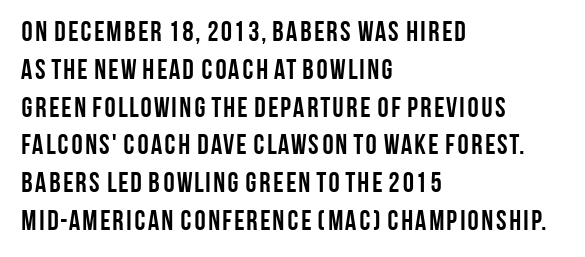
Q: Is the text bold? A: Yes.
Q: Is the text italic (slanted)? A: No, it is upright.
Q: Is the typeface a serif or a sans-serif typeface? A: Sans-serif.
Q: Is the text underlined? A: No.
Q: How is the paragraph aligned? A: Left-aligned.
Q: Is the spacing between letters normal or unusually wide? A: Normal.
Q: Is the spacing between lines tight, normal or loose? A: Normal.
Q: Width (condensed, normal, or wide)? A: Condensed.
Q: Stroke contrast? A: Low.
Q: x-height? A: Large.
Q: Monospaced? A: No.
